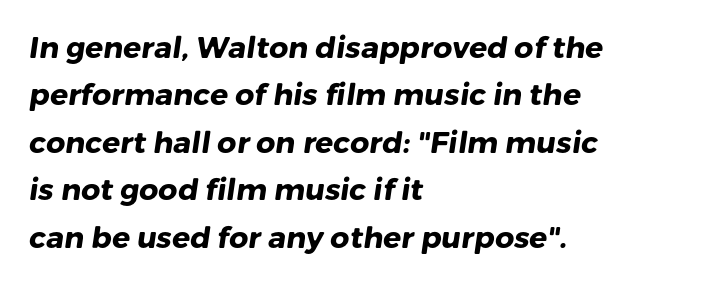
The image shows 30 px heavy sans-serif type; set left-aligned, normal line spacing (1.58x), normal letter spacing, not underlined; low stroke contrast and a medium x-height.
